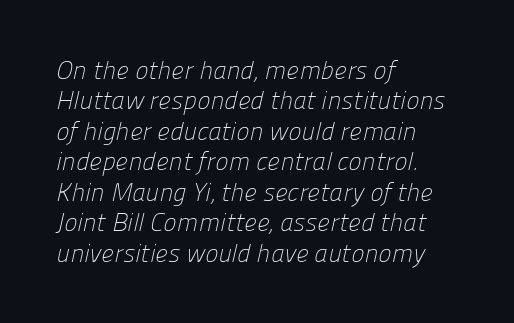
{"bold": "no", "underline": "no", "align": "left", "line_spacing_ratio": 1.22, "letter_spacing": "normal", "letter_spacing_em": 0.0, "glyph_px": 25}
